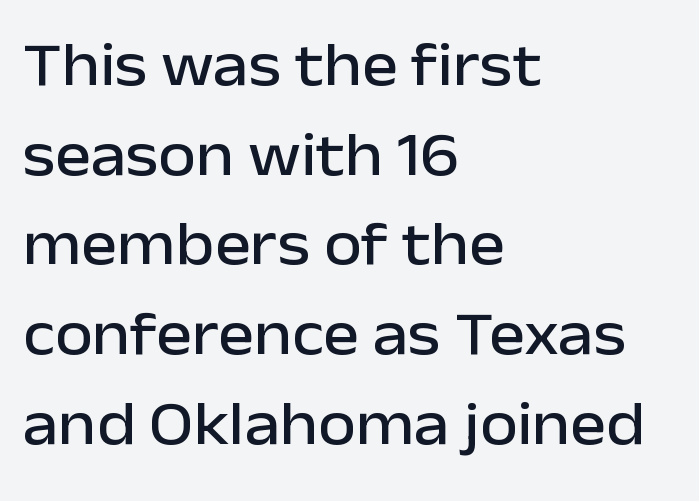
Q: Is the text italic (slanted)? A: No, it is upright.
Q: Is the typeface a serif or a sans-serif typeface? A: Sans-serif.
Q: Is the text underlined? A: No.
Q: How is the paragraph aligned? A: Left-aligned.
Q: Is the spacing between letters normal or unusually wide? A: Normal.
Q: Is the spacing between lines tight, normal or loose? A: Normal.
Q: Width (condensed, normal, or wide)? A: Normal.
Q: Stroke contrast? A: Low.
Q: x-height? A: Medium.
Q: Monospaced? A: No.
